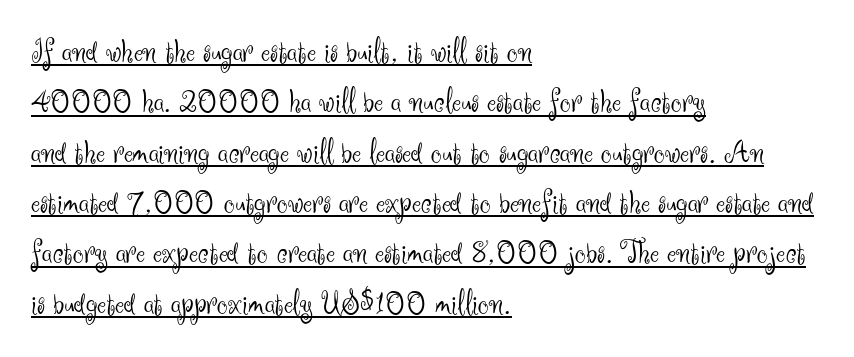
Compared with a centered layout, this one pins lines to the left instead. A typesetter would call this proportional, since set widths differ per character. The leading is moderate, giving the passage an even texture. A quiet, ordinary-to-light weight characterises the typeface.
